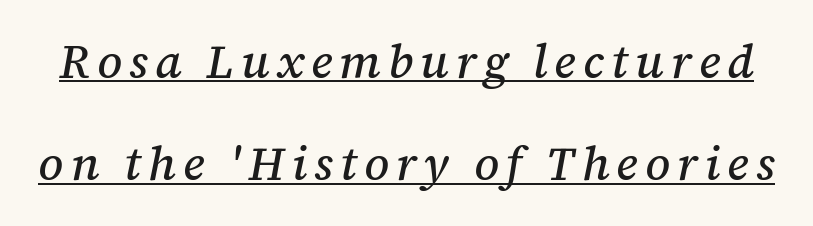
Observe the lean: these are italic letterforms. The typeface chosen for these lines features serifs. This is underlined copy, the kind a proofreader might mark for attention. Does the leading feel generous? Absolutely, it's lavish.
